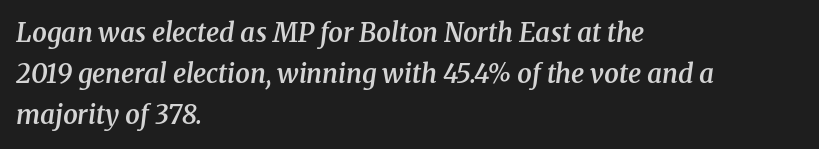
The image shows 26 px text type, italic (leaning right); set left-aligned, normal line spacing (1.58x), normal letter spacing, not underlined.
